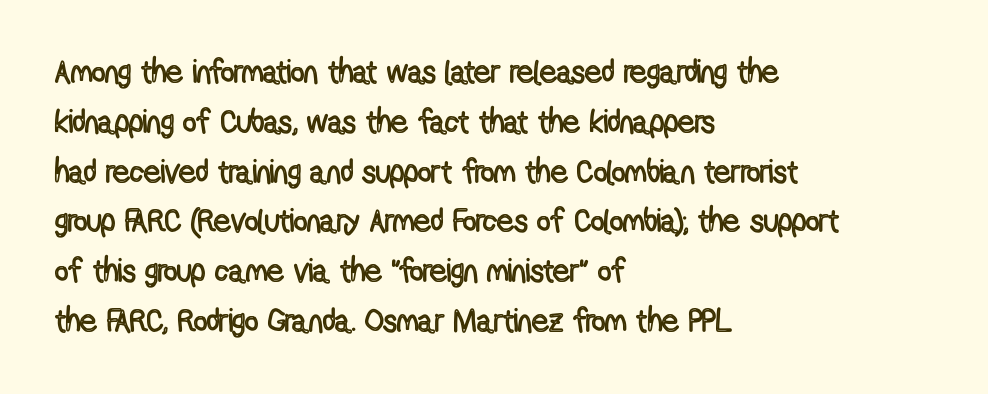
{"italic": "no", "width": "condensed", "x_height": "medium", "monospaced": "no", "underline": "no", "align": "left", "line_spacing": "normal", "line_spacing_ratio": 1.51, "letter_spacing": "normal", "letter_spacing_em": 0.0, "glyph_px": 33}
